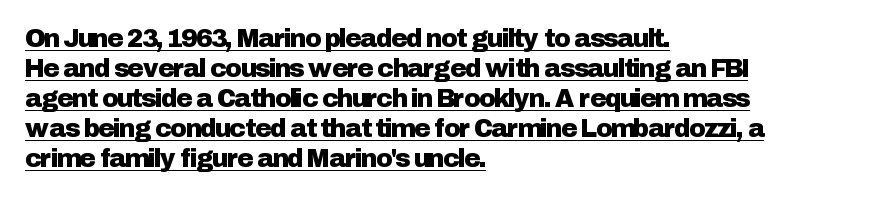
The image shows 25 px text type, upright; set left-aligned, line spacing 1.2x, normal letter spacing, underlined.
